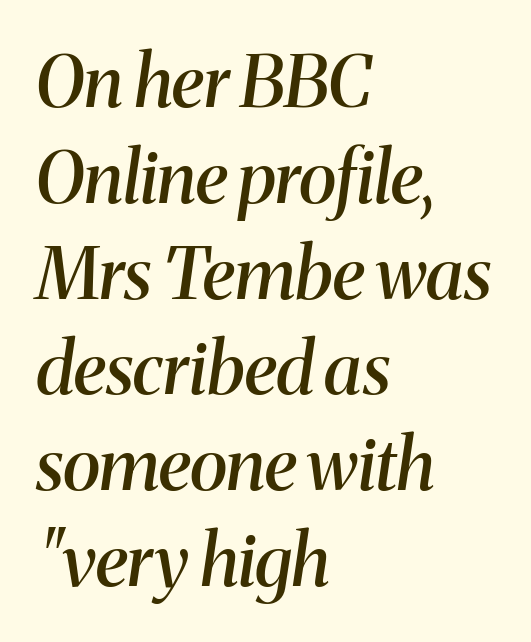
The image shows 72 px semibold serif type, italic (leaning right); set left-aligned, normal line spacing (1.33x), normal letter spacing, not underlined; medium stroke contrast and a medium x-height.
